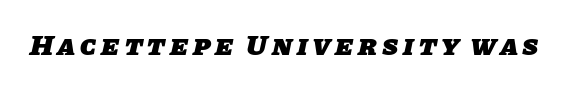
Underlining? Definitely not there. Strong, thick strokes mark this as bold type. Think of a printed novel: that variable character pitch is what you see here.
